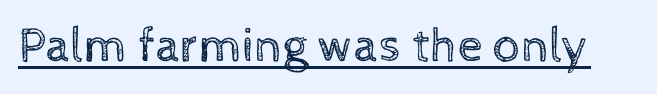
The typeface has the unassuming heft of standard copy or less. You could not count columns in this text — the font is proportionally spaced. Upright lettering throughout. Underlined type. These lines keep a tight, regular rhythm from letter to letter.
